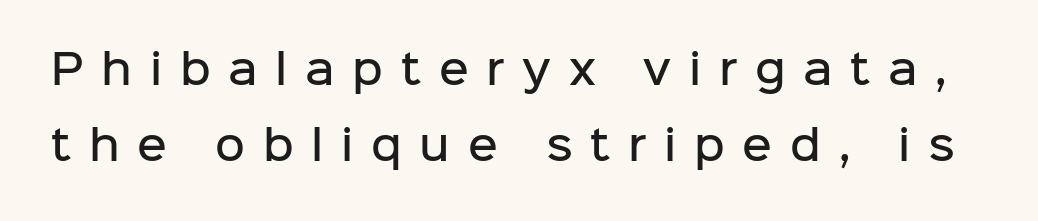
Q: Is the text bold? A: Semi-bold.
Q: Is the text italic (slanted)? A: No, it is upright.
Q: Is the typeface a serif or a sans-serif typeface? A: Sans-serif.
Q: Is the text underlined? A: No.
Q: Is the spacing between letters normal or unusually wide? A: Unusually wide.
Q: Width (condensed, normal, or wide)? A: Normal.
Q: Stroke contrast? A: Low.
Q: x-height? A: Medium.
Q: Monospaced? A: No.
